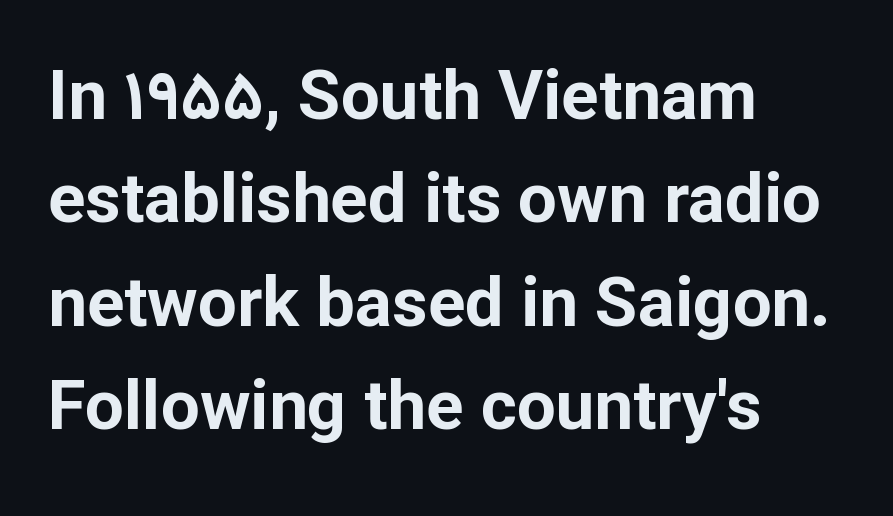
Letters rest on an invisible, unmarked baseline. Note the varied advance widths — an 'i' is clearly narrower than an 'm'. The designer left line spacing at the default. Look at the bottom of the vertical strokes: they stop flat, with no serifs.
